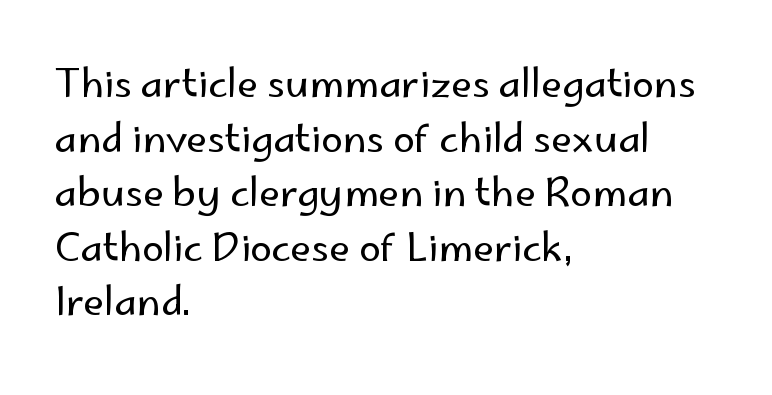
Q: Is the text bold? A: No.
Q: Is the text italic (slanted)? A: No, it is upright.
Q: Is the typeface a serif or a sans-serif typeface? A: Sans-serif.
Q: Is the text underlined? A: No.
Q: How is the paragraph aligned? A: Left-aligned.
Q: Is the spacing between letters normal or unusually wide? A: Normal.
Q: Is the spacing between lines tight, normal or loose? A: Normal.
Q: Width (condensed, normal, or wide)? A: Normal.
Q: Stroke contrast? A: Low.
Q: x-height? A: Small.
Q: Monospaced? A: No.
